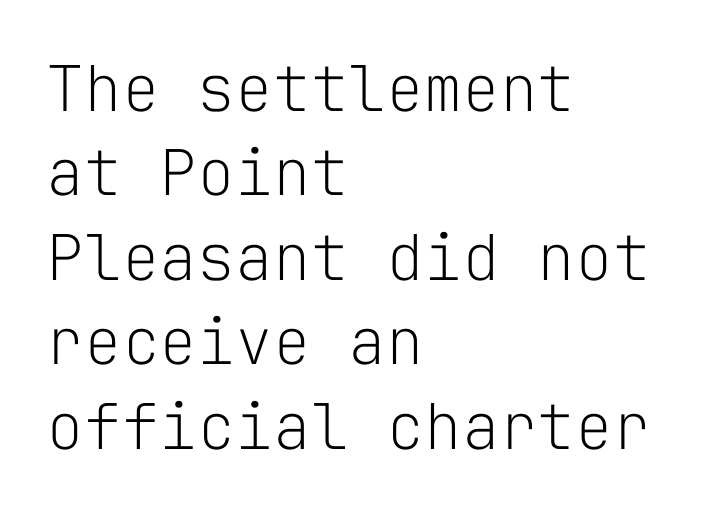
Heft: none added — not bold. When letters stand straight like this, we call the style roman or upright. Fixed-width glyphs throughout — classic coding-font behaviour. The passage shown has conventional tracking throughout. In terms of letterform style, serifs are entirely absent.
